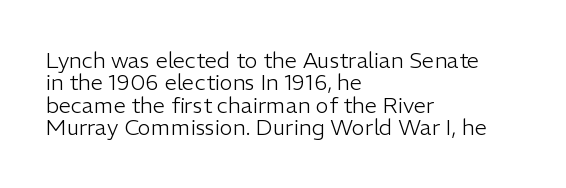
Q: Is the text bold? A: No.
Q: Is the text italic (slanted)? A: No, it is upright.
Q: Is the text underlined? A: No.
Q: How is the paragraph aligned? A: Left-aligned.
Q: Is the spacing between letters normal or unusually wide? A: Normal.
Q: Is the spacing between lines tight, normal or loose? A: Tight.
